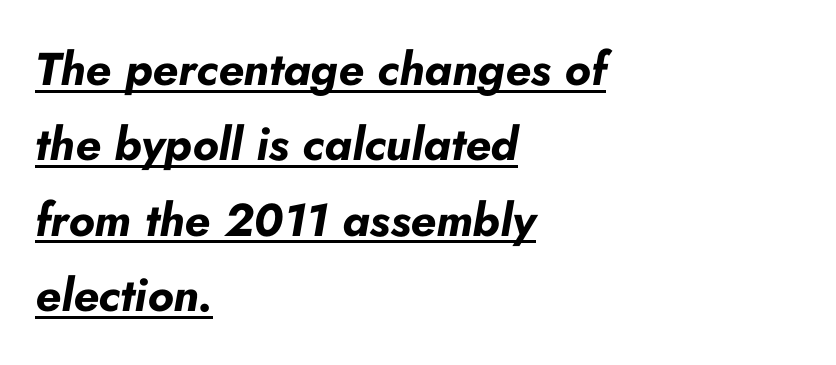
In CSS terms this would be text-align: left. The strokes are fattened all the way to bold. Observe the ordinary spacing: letters are neighbours, not strangers. Spacing verdict: proportional, widths tailored to each character. The sample's only ornament is a line tracing under the words. The glyphs look as if they've been sheared to an angle.
